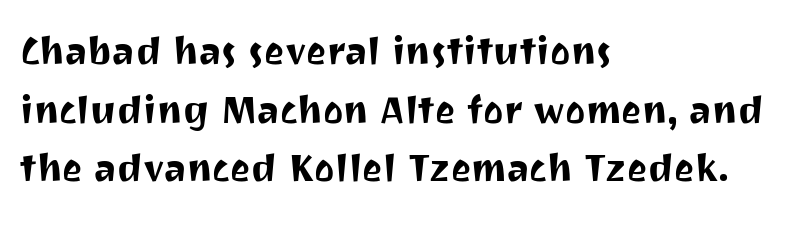
Q: Is the text italic (slanted)? A: No, it is upright.
Q: Is the typeface a serif or a sans-serif typeface? A: Sans-serif.
Q: Is the text underlined? A: No.
Q: How is the paragraph aligned? A: Left-aligned.
Q: Is the spacing between letters normal or unusually wide? A: Normal.
Q: Width (condensed, normal, or wide)? A: Normal.
Q: Stroke contrast? A: Medium.
Q: x-height? A: Medium.
Q: Monospaced? A: No.
